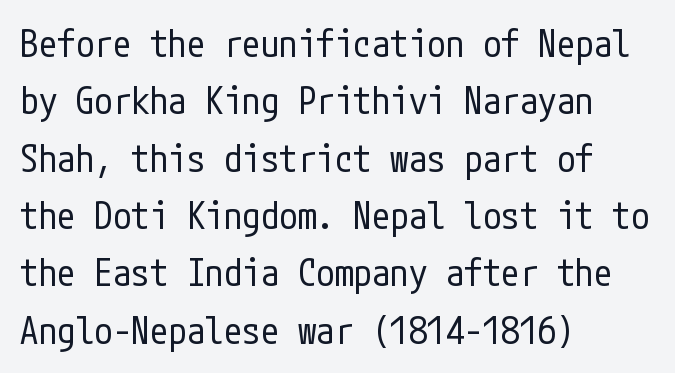
Q: Is the text bold? A: No.
Q: Is the text italic (slanted)? A: No, it is upright.
Q: Is the typeface a serif or a sans-serif typeface? A: Sans-serif.
Q: Is the text underlined? A: No.
Q: How is the paragraph aligned? A: Left-aligned.
Q: Is the spacing between letters normal or unusually wide? A: Normal.
Q: Is the spacing between lines tight, normal or loose? A: Normal.
Q: Width (condensed, normal, or wide)? A: Condensed.
Q: Stroke contrast? A: Low.
Q: x-height? A: Medium.
